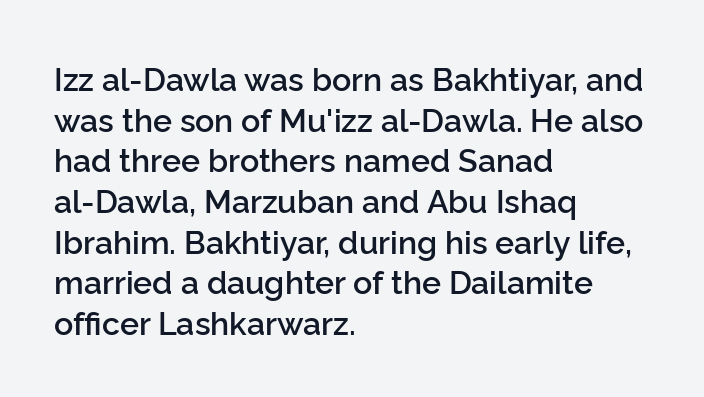
{"serif": "no", "italic": "no", "bold": "semi", "weight": "semibold", "width": "normal", "stroke_contrast": "low", "x_height": "medium", "monospaced": "no", "underline": "no", "align": "left", "line_spacing": "normal", "line_spacing_ratio": 1.27, "letter_spacing": "normal", "letter_spacing_em": 0.0, "glyph_px": 32}
